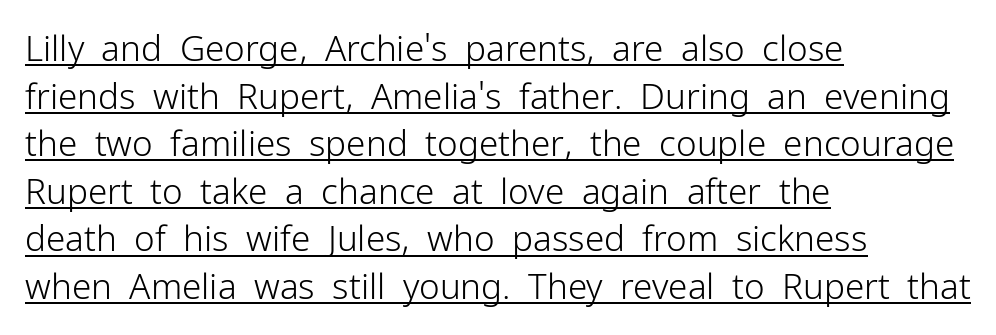
Q: Is the text bold? A: No.
Q: Is the text italic (slanted)? A: No, it is upright.
Q: Is the typeface a serif or a sans-serif typeface? A: Sans-serif.
Q: Is the text underlined? A: Yes.
Q: How is the paragraph aligned? A: Left-aligned.
Q: Is the spacing between letters normal or unusually wide? A: Normal.
Q: Is the spacing between lines tight, normal or loose? A: Normal.
Q: Width (condensed, normal, or wide)? A: Normal.
Q: Stroke contrast? A: Low.
Q: x-height? A: Medium.
Q: Monospaced? A: No.
